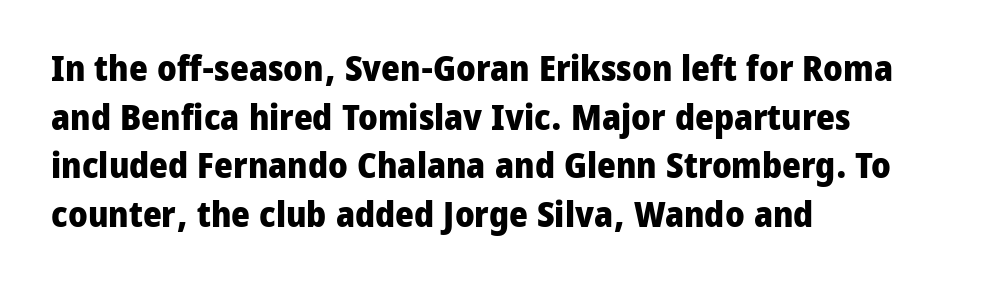
The image shows 36 px heavy sans-serif type, upright; set left-aligned, normal line spacing (1.35x), normal letter spacing, not underlined; low stroke contrast and a medium x-height.
